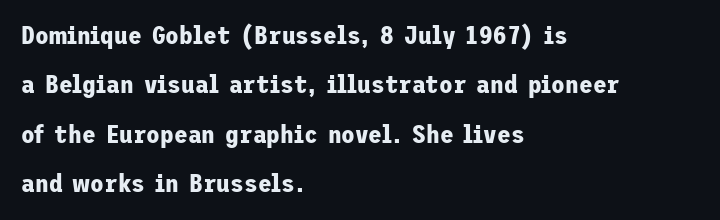
{"italic": "no", "bold": "yes", "underline": "no", "align": "left", "line_spacing": "loose", "line_spacing_ratio": 1.98, "letter_spacing": "normal", "letter_spacing_em": 0.0, "glyph_px": 25}
